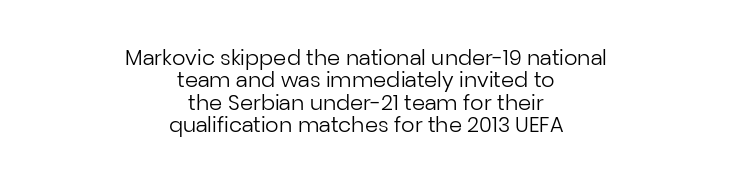
{"italic": "no", "bold": "no", "underline": "no", "align": "center", "line_spacing": "tight", "line_spacing_ratio": 1.06, "letter_spacing": "normal", "letter_spacing_em": 0.0, "glyph_px": 21}
